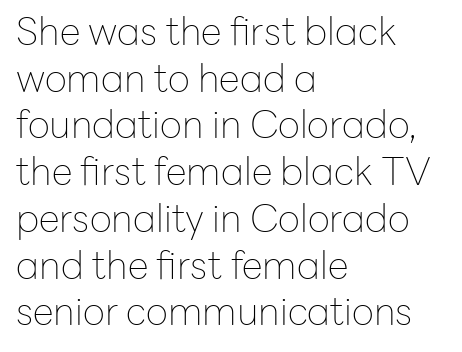
Observe the ordinary spacing: letters are neighbours, not strangers. Posture: upright roman. A classic flush-left, rag-right setting is used for this passage. Each letter's strokes conclude bluntly, with no projecting serifs.
